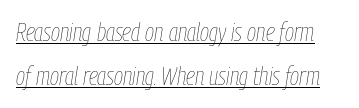
{"italic": "yes", "lean": "right", "slant_degrees": 9, "bold": "no", "underline": "yes", "line_spacing_ratio": 1.78, "letter_spacing": "normal", "letter_spacing_em": 0.0, "glyph_px": 25}
